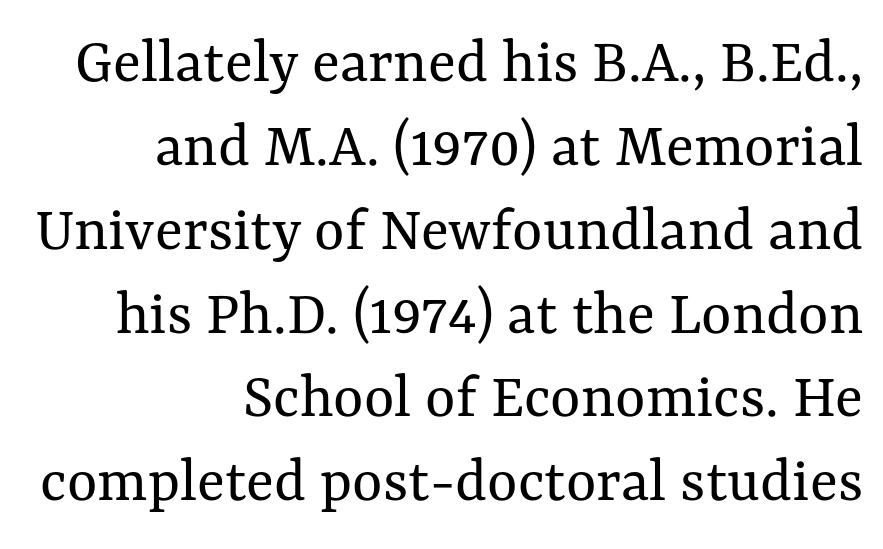
{"italic": "no", "bold": "no", "weight": "regular", "width": "normal", "stroke_contrast": "medium", "x_height": "medium", "monospaced": "no", "underline": "no", "align": "right", "line_spacing": "normal", "line_spacing_ratio": 1.29, "letter_spacing": "normal", "letter_spacing_em": 0.0, "glyph_px": 65}
